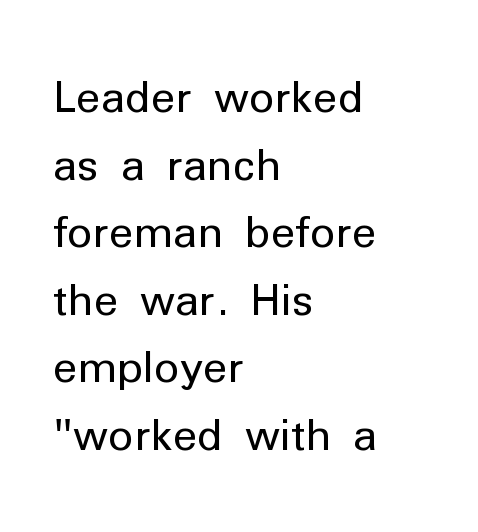
The image shows 43 px regular-weight sans-serif type, upright; set left-aligned, normal line spacing (1.57x), normal letter spacing, not underlined; low stroke contrast and a medium x-height.
